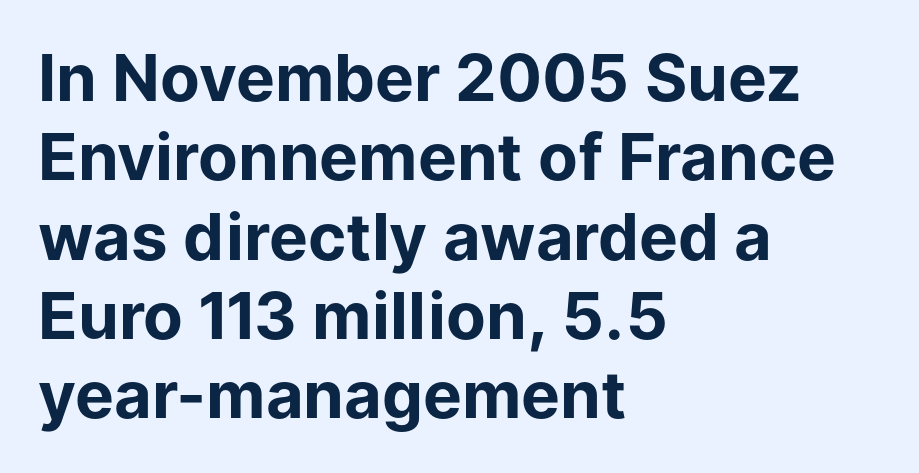
The image shows 65 px bold sans-serif type, upright; set left-aligned, line spacing 1.22x, normal letter spacing, not underlined; low stroke contrast and a medium x-height.
